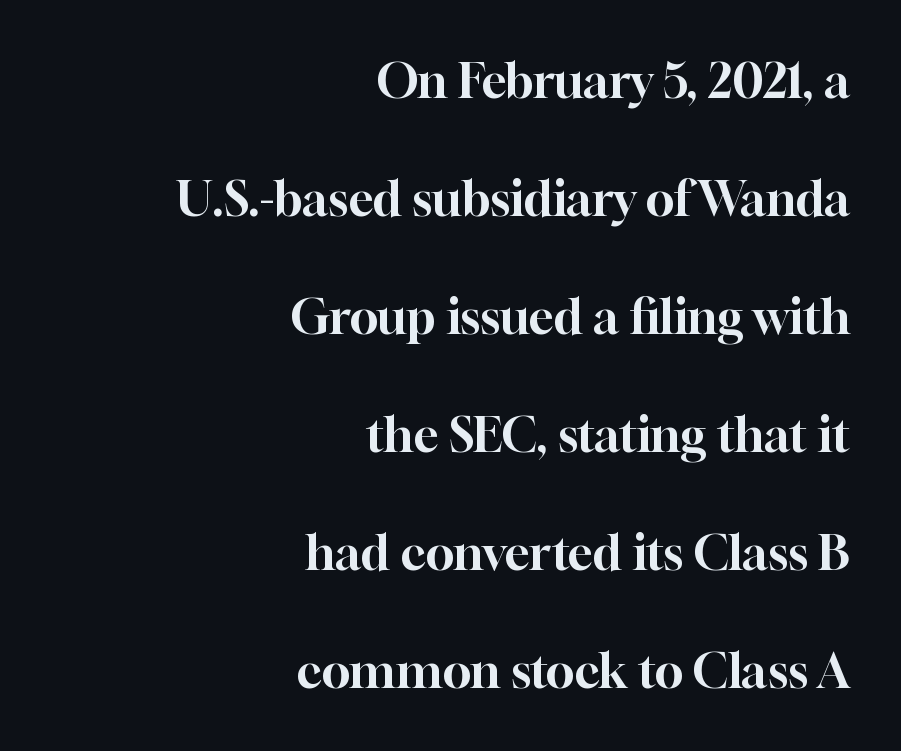
{"serif": "yes", "italic": "no", "width": "normal", "stroke_contrast": "high", "x_height": "medium", "monospaced": "no", "underline": "no", "align": "right", "line_spacing": "loose", "line_spacing_ratio": 2.46, "letter_spacing": "normal", "letter_spacing_em": 0.0, "glyph_px": 48}
